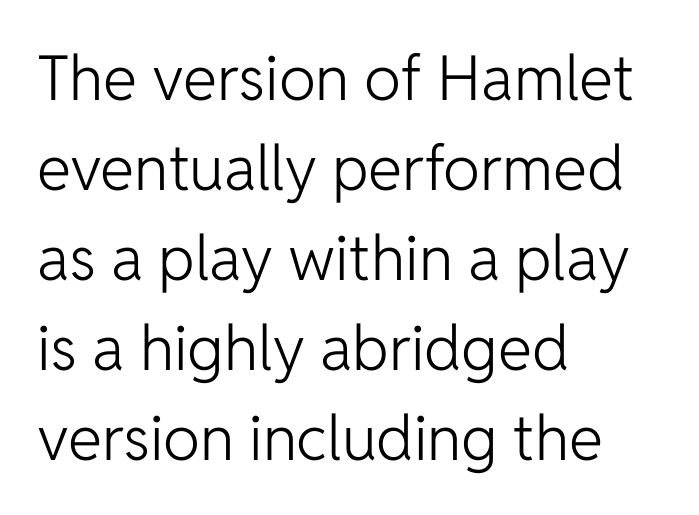
Q: Is the text bold? A: No.
Q: Is the text italic (slanted)? A: No, it is upright.
Q: Is the typeface a serif or a sans-serif typeface? A: Sans-serif.
Q: Is the text underlined? A: No.
Q: How is the paragraph aligned? A: Left-aligned.
Q: Is the spacing between letters normal or unusually wide? A: Normal.
Q: Is the spacing between lines tight, normal or loose? A: Normal.
Q: Width (condensed, normal, or wide)? A: Normal.
Q: Stroke contrast? A: Low.
Q: x-height? A: Medium.
Q: Monospaced? A: No.
